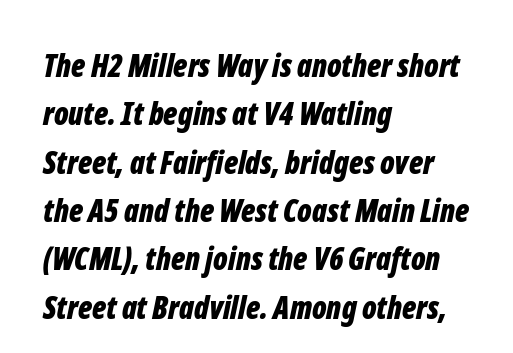
The image shows 31 px bold, condensed type, italic (leaning right); set left-aligned, normal line spacing (1.56x), normal letter spacing, not underlined; low stroke contrast and a medium x-height.
